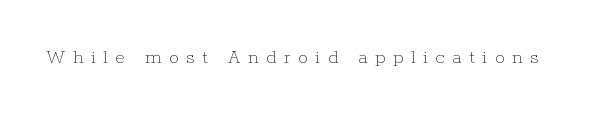
Q: Is the text bold? A: No.
Q: Is the text italic (slanted)? A: No, it is upright.
Q: Is the text underlined? A: No.
Q: Is the spacing between letters normal or unusually wide? A: Unusually wide.
